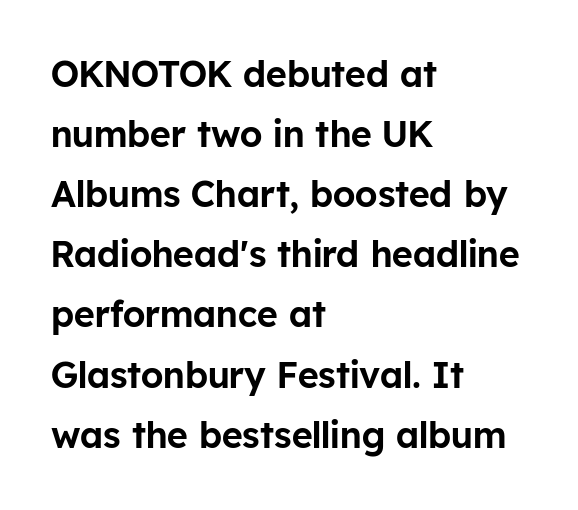
The image shows 36 px sans-serif type, upright; set left-aligned, normal line spacing (1.67x), normal letter spacing, not underlined; low stroke contrast and a medium x-height.
